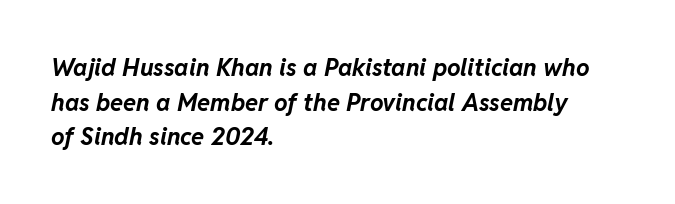
The vertical gap from one line to the next is medium. This sample uses plain, unmodified letter spacing. If you drew a line through each stem, it would be angled. The compositor pushed each line to the left boundary.
